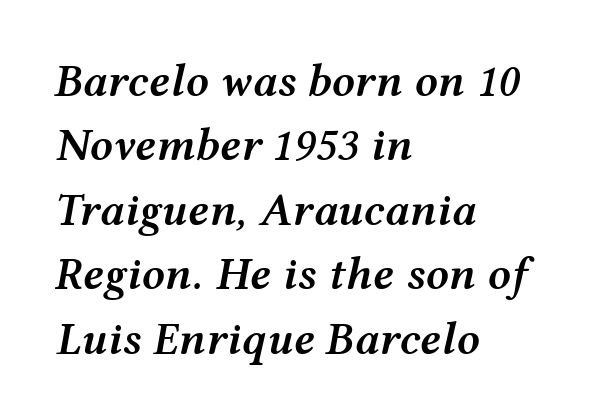
Q: Is the text bold? A: Semi-bold.
Q: Is the text italic (slanted)? A: Yes, it leans right by about 12 degrees.
Q: Is the text underlined? A: No.
Q: How is the paragraph aligned? A: Left-aligned.
Q: Is the spacing between letters normal or unusually wide? A: Normal.
Q: Is the spacing between lines tight, normal or loose? A: Normal.
Q: Width (condensed, normal, or wide)? A: Wide.
Q: Stroke contrast? A: Medium.
Q: x-height? A: Medium.
Q: Monospaced? A: No.
